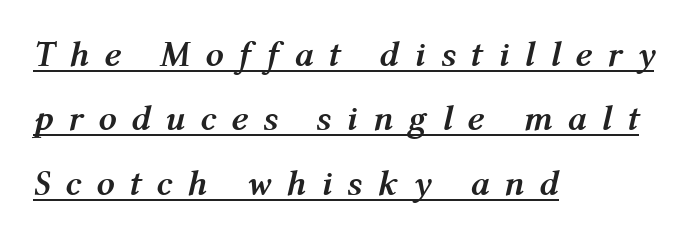
The image shows 36 px semibold type, italic (leaning right); set left-aligned, line spacing 1.79x, unusually wide letter spacing (+0.41 em), underlined; medium stroke contrast and a medium x-height.
